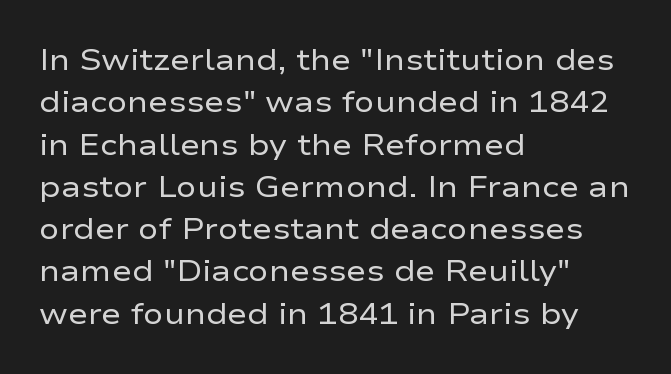
Q: Is the text bold? A: No.
Q: Is the text italic (slanted)? A: No, it is upright.
Q: Is the typeface a serif or a sans-serif typeface? A: Sans-serif.
Q: Is the text underlined? A: No.
Q: How is the paragraph aligned? A: Left-aligned.
Q: Is the spacing between letters normal or unusually wide? A: Normal.
Q: Is the spacing between lines tight, normal or loose? A: Normal.
Q: Width (condensed, normal, or wide)? A: Wide.
Q: Stroke contrast? A: Low.
Q: x-height? A: Medium.
Q: Monospaced? A: No.
